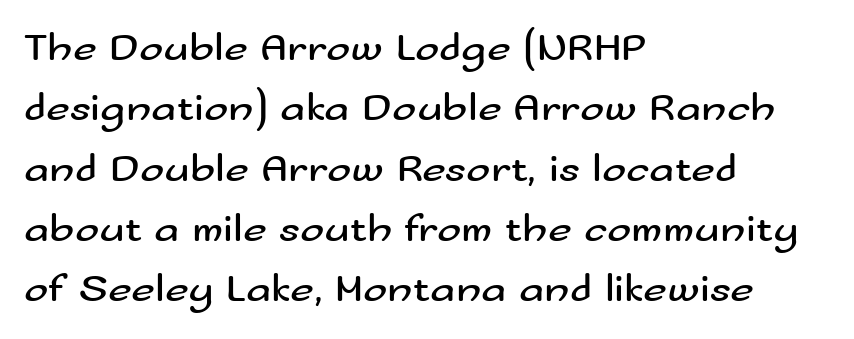
These lines are composed in type without serifs. The typography opts for an upright posture over an oblique one. This sample keeps an unexceptional amount of space between lines. The face used here is proportionally spaced, like ordinary book or web type.
